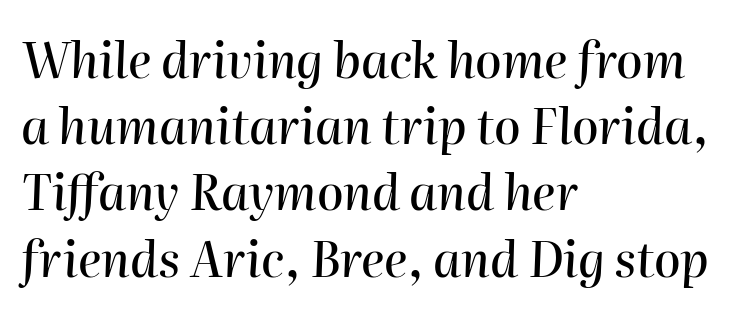
Q: Is the text italic (slanted)? A: Yes, it leans right by about 2 degrees.
Q: Is the text underlined? A: No.
Q: How is the paragraph aligned? A: Left-aligned.
Q: Is the spacing between letters normal or unusually wide? A: Normal.
Q: Is the spacing between lines tight, normal or loose? A: Normal.
Q: Width (condensed, normal, or wide)? A: Normal.
Q: Stroke contrast? A: High.
Q: x-height? A: Medium.
Q: Monospaced? A: No.
